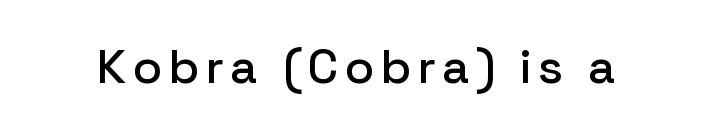
{"serif": "no", "italic": "no", "width": "normal", "stroke_contrast": "low", "x_height": "medium", "monospaced": "no", "underline": "no", "glyph_px": 48}
